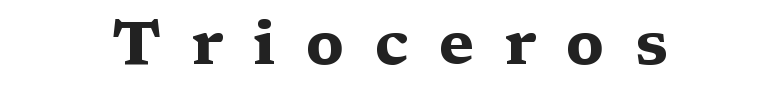
The image shows 61 px heavy, wide serif type, upright; set centered, unusually wide letter spacing (+0.49 em), not underlined; medium stroke contrast and a medium x-height.
